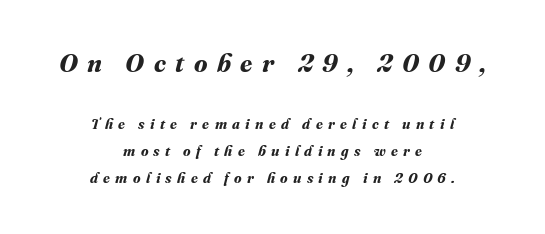
Q: Is the text bold? A: Yes.
Q: Is the text underlined? A: No.
Q: How is the paragraph aligned? A: Centered.
Q: Is the spacing between letters normal or unusually wide? A: Unusually wide.
Q: Is the spacing between lines tight, normal or loose? A: Loose.
Q: Which block of text is set in a larger size, the first (top) or the second (bottom)? A: The first (top) one.
